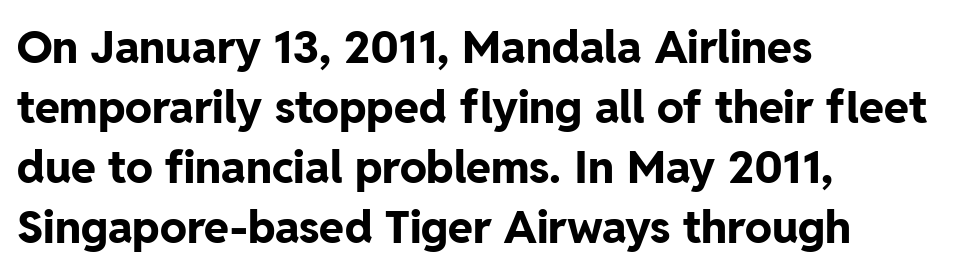
{"serif": "no", "italic": "no", "bold": "yes", "weight": "bold", "width": "normal", "stroke_contrast": "low", "x_height": "medium", "monospaced": "no", "underline": "no", "align": "left", "line_spacing": "normal", "line_spacing_ratio": 1.33, "letter_spacing": "normal", "letter_spacing_em": 0.0, "glyph_px": 45}
